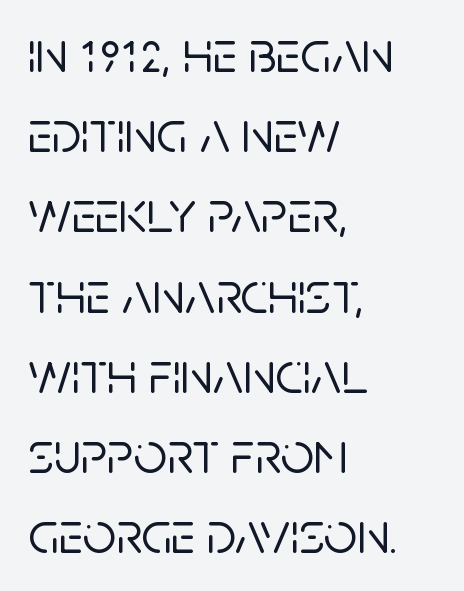
Q: Is the text italic (slanted)? A: No, it is upright.
Q: Is the typeface a serif or a sans-serif typeface? A: Sans-serif.
Q: Is the text underlined? A: No.
Q: How is the paragraph aligned? A: Left-aligned.
Q: Is the spacing between letters normal or unusually wide? A: Normal.
Q: Is the spacing between lines tight, normal or loose? A: Normal.
Q: Width (condensed, normal, or wide)? A: Normal.
Q: Stroke contrast? A: Low.
Q: x-height? A: Large.
Q: Monospaced? A: No.
